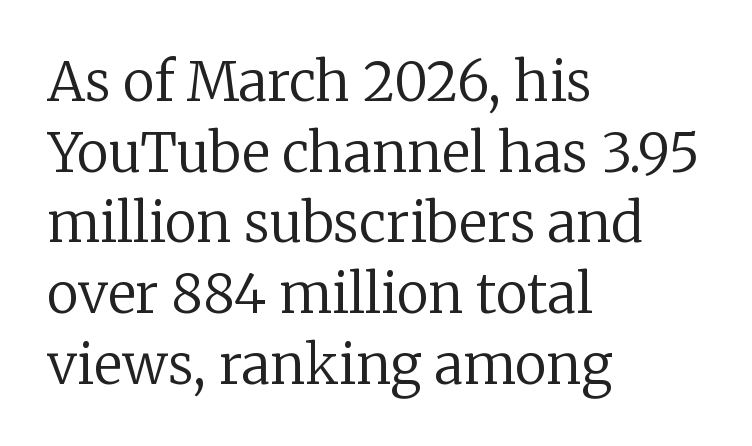
{"serif": "yes", "italic": "no", "bold": "no", "weight": "regular", "width": "normal", "stroke_contrast": "low", "x_height": "medium", "monospaced": "no", "underline": "no", "align": "left", "line_spacing": "normal", "line_spacing_ratio": 1.31, "letter_spacing": "normal", "letter_spacing_em": 0.0, "glyph_px": 54}
